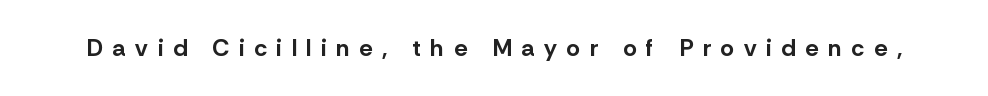
The image shows 24 px bold type, upright; set unusually wide letter spacing (+0.4 em), not underlined.
